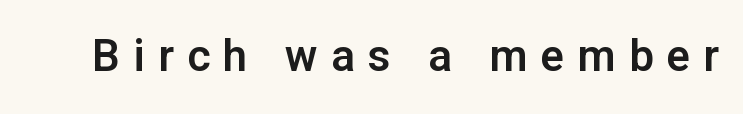
Q: Is the text italic (slanted)? A: No, it is upright.
Q: Is the typeface a serif or a sans-serif typeface? A: Sans-serif.
Q: Is the text underlined? A: No.
Q: Is the spacing between letters normal or unusually wide? A: Unusually wide.
Q: Width (condensed, normal, or wide)? A: Normal.
Q: Stroke contrast? A: Low.
Q: x-height? A: Medium.
Q: Monospaced? A: No.
